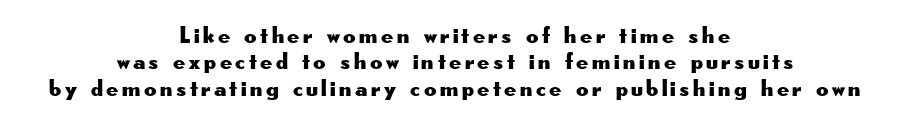
{"italic": "no", "underline": "no", "align": "center", "line_spacing": "tight", "line_spacing_ratio": 1.1, "glyph_px": 24}
